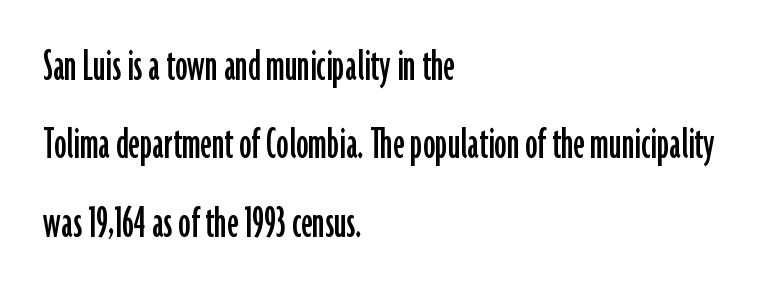
The image shows 49 px condensed sans-serif type, upright; set left-aligned, normal line spacing (1.6x), normal letter spacing, not underlined; low stroke contrast and a medium x-height.
